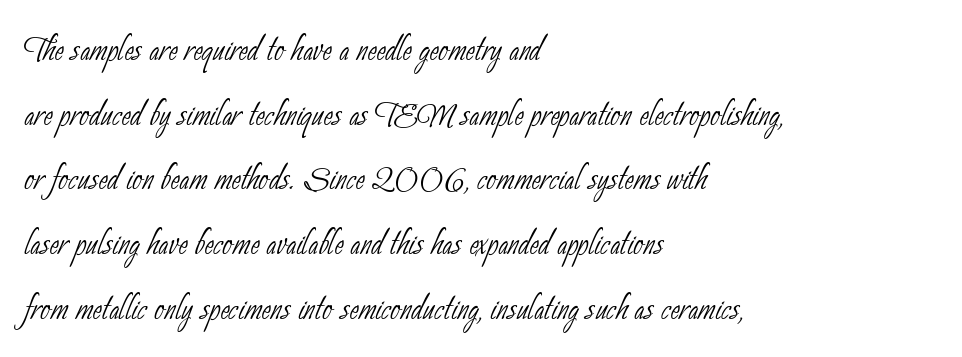
Do the characters align in a grid? No, the font is proportional. The ragged edge is on the right, which tells us the setting is flush left. The glyphs in this specimen are sans serif. You could call the tracking neutral — neither tight nor loose. Each stroke keeps to a modest, everyday thickness or less.
